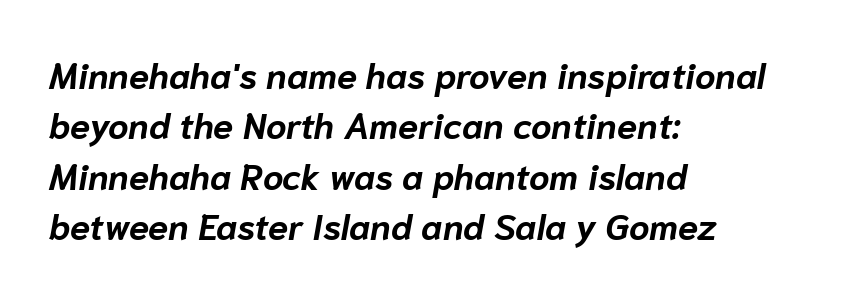
{"italic": "yes", "lean": "right", "slant_degrees": 10, "bold": "yes", "weight": "bold", "width": "normal", "stroke_contrast": "low", "x_height": "medium", "monospaced": "no", "underline": "no", "align": "left", "line_spacing": "normal", "line_spacing_ratio": 1.4, "letter_spacing": "normal", "letter_spacing_em": 0.0, "glyph_px": 36}
